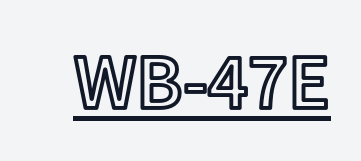
The image shows 78 px text type, upright; set normal letter spacing, underlined; a medium x-height.
